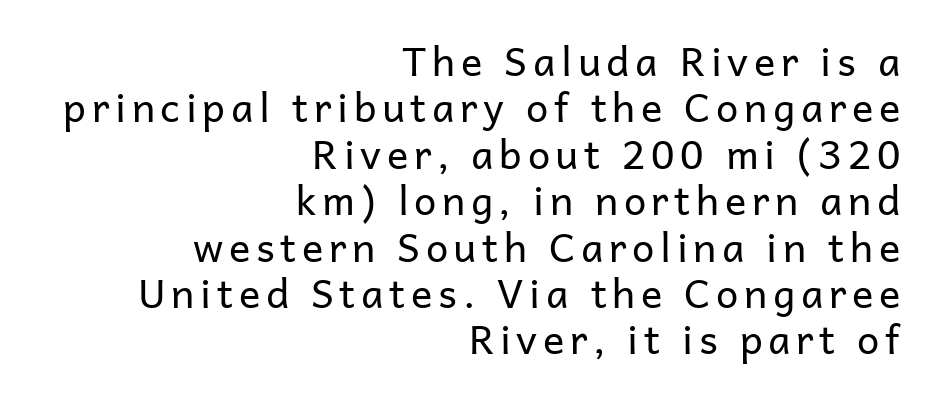
The image shows 40 px regular-weight sans-serif type, upright; set right-aligned, line spacing 1.16x, not underlined; low stroke contrast and a medium x-height.
